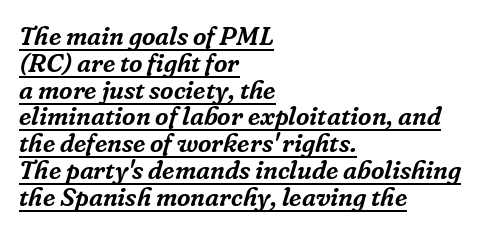
The image shows 26 px text type, italic (leaning right); set left-aligned, tight line spacing (1.03x), normal letter spacing, underlined.
